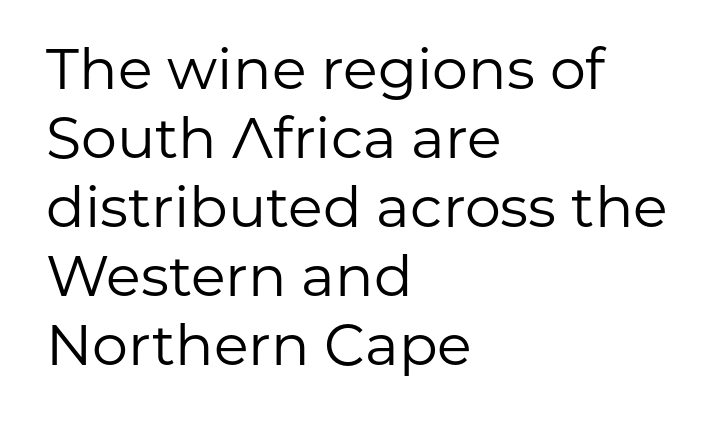
Spacing between characters is what you'd get straight out of the box. A typesetter would call this proportional, since set widths differ per character. I'd call this a sans setting — the letters go barefoot. Unlike italic type, these characters show no tilt at all.
